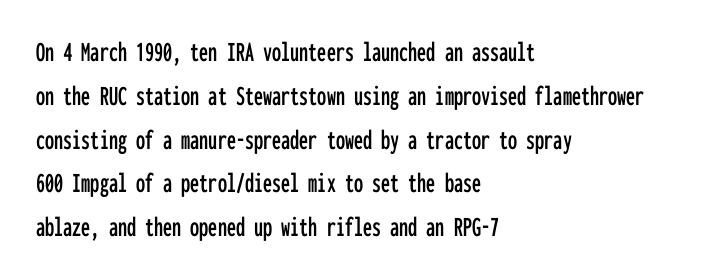
{"serif": "no", "italic": "no", "width": "condensed", "stroke_contrast": "low", "x_height": "medium", "monospaced": "yes", "underline": "no", "align": "left", "line_spacing": "normal", "line_spacing_ratio": 1.51, "letter_spacing": "normal", "letter_spacing_em": 0.0, "glyph_px": 29}
